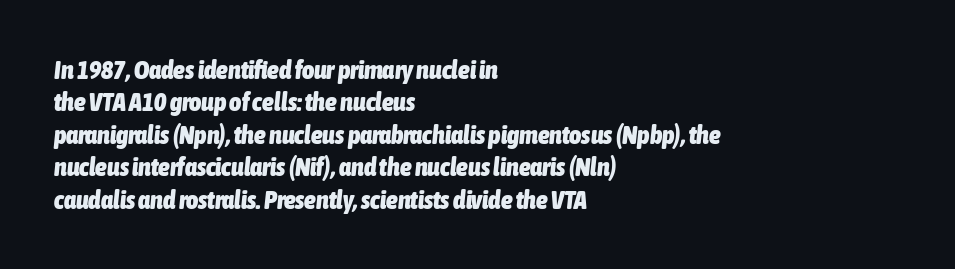
{"italic": "yes", "lean": "right", "slant_degrees": 6, "bold": "yes", "underline": "no", "align": "left", "line_spacing": "normal", "line_spacing_ratio": 1.25, "letter_spacing": "normal", "letter_spacing_em": 0.0, "glyph_px": 26}
